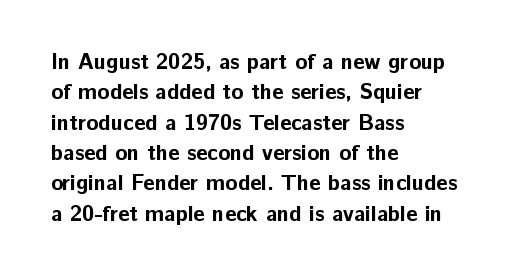
{"italic": "no", "bold": "yes", "underline": "no", "align": "left", "line_spacing": "normal", "line_spacing_ratio": 1.38, "letter_spacing": "normal", "letter_spacing_em": 0.0, "glyph_px": 22}
